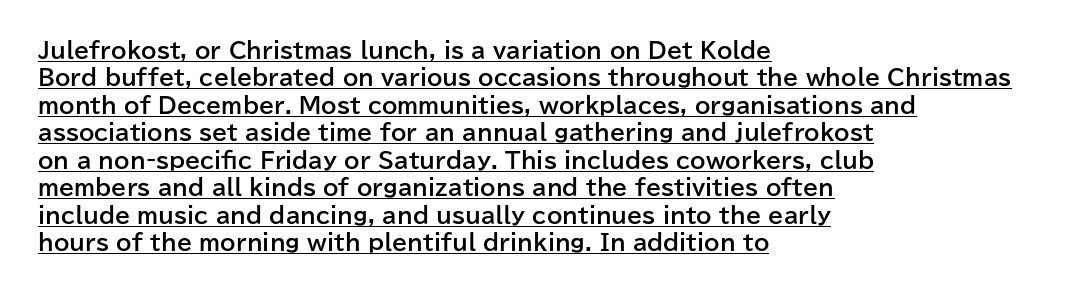
Q: Is the text bold? A: Yes.
Q: Is the text italic (slanted)? A: No, it is upright.
Q: Is the text underlined? A: Yes.
Q: How is the paragraph aligned? A: Left-aligned.
Q: Is the spacing between letters normal or unusually wide? A: Normal.
Q: Is the spacing between lines tight, normal or loose? A: Normal.
